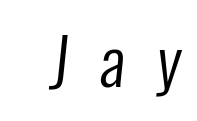
The image shows 65 px regular-weight, condensed sans-serif type; set unusually wide letter spacing (+0.48 em), not underlined; low stroke contrast and a medium x-height.
